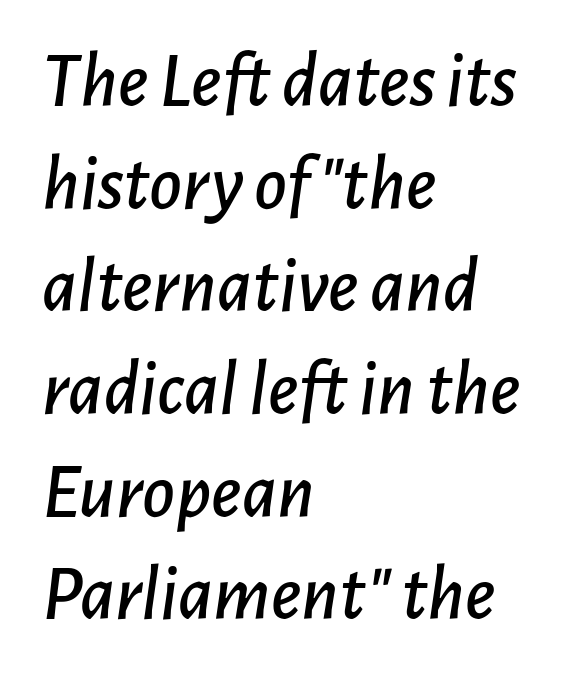
The paragraph shown leans on its left margin. Letter spacing: default. The face used here is proportionally spaced, like ordinary book or web type. Regarding leading, the lines here are spaced in the standard way. The rendering applies a slant to the glyphs. A bare baseline throughout the passage.
